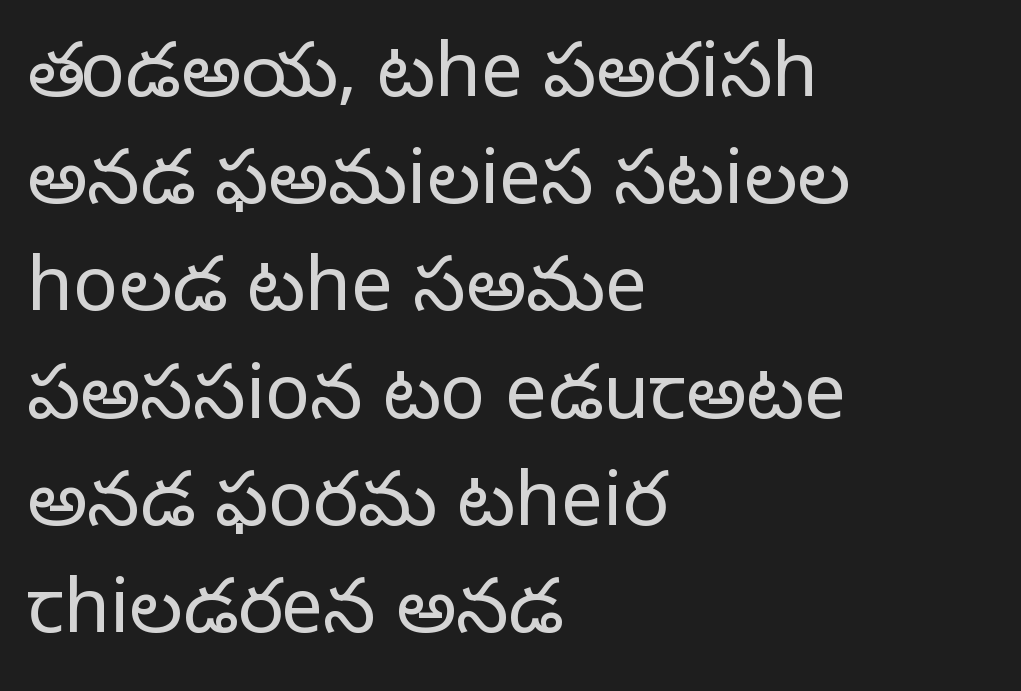
Here the designer chose a conventional face with non-uniform glyph widths. Leading: standard. Which margin do the lines hug? The left one — the right edge is uneven. Ascenders rise straight up at ninety degrees.
